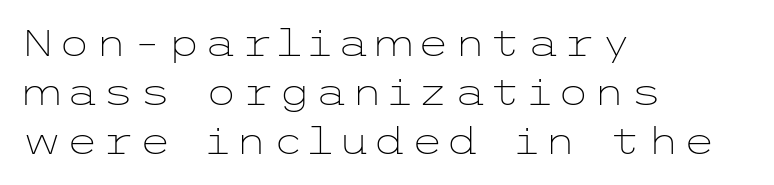
The image shows 37 px light, wide sans-serif type, upright; set left-aligned, normal line spacing (1.33x), not underlined; low stroke contrast and a medium x-height.
